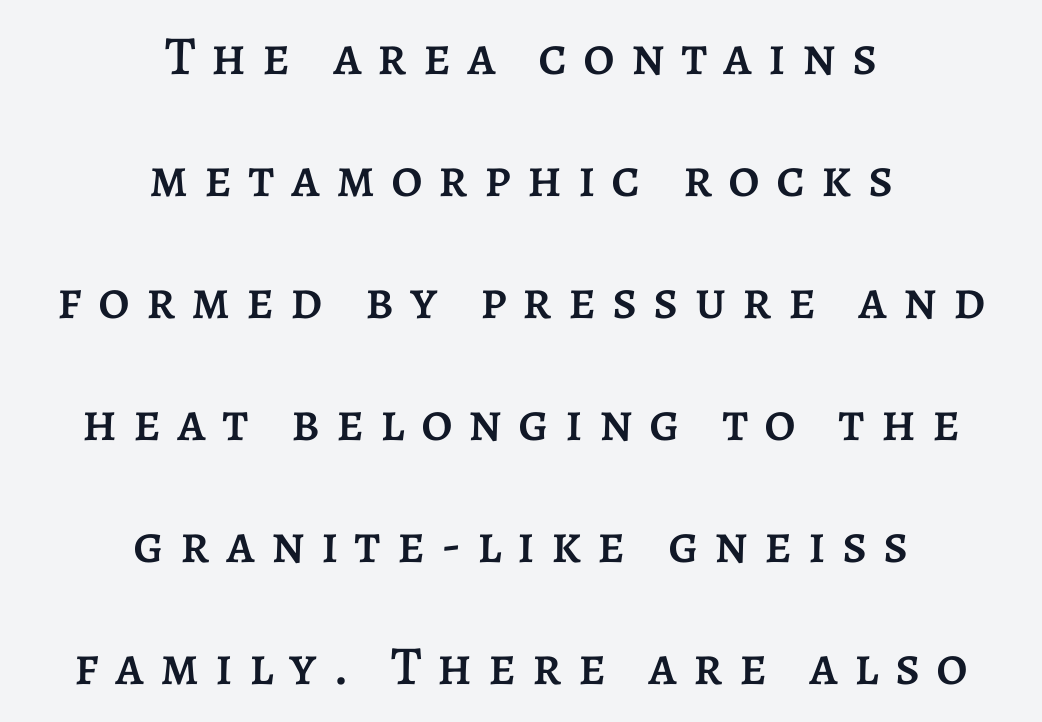
Q: Is the text italic (slanted)? A: No, it is upright.
Q: Is the text underlined? A: No.
Q: How is the paragraph aligned? A: Centered.
Q: Is the spacing between letters normal or unusually wide? A: Unusually wide.
Q: Is the spacing between lines tight, normal or loose? A: Loose.
Q: Width (condensed, normal, or wide)? A: Normal.
Q: Stroke contrast? A: Low.
Q: x-height? A: Large.
Q: Monospaced? A: No.
